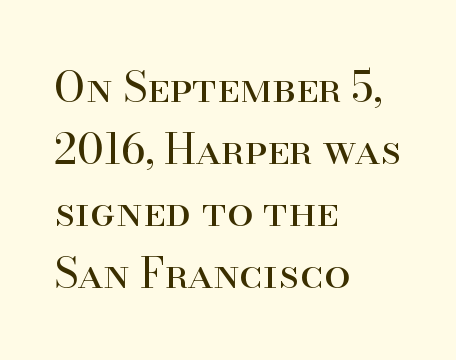
{"serif": "yes", "italic": "no", "bold": "no", "weight": "regular", "width": "normal", "stroke_contrast": "high", "x_height": "small", "monospaced": "no", "underline": "no", "align": "left", "line_spacing": "normal", "line_spacing_ratio": 1.48, "letter_spacing": "normal", "letter_spacing_em": 0.0, "glyph_px": 42}
